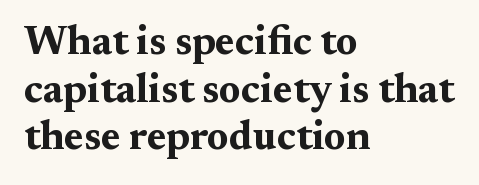
The image shows 40 px bold, wide serif type, upright; set left-aligned, line spacing 1.19x, normal letter spacing, not underlined; medium stroke contrast and a medium x-height.
